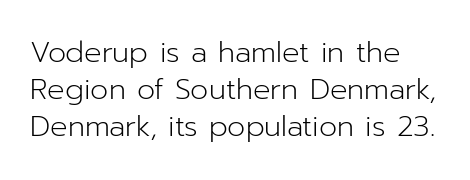
Honestly, the letter spacing is just normal — you wouldn't notice it. Check where the strokes stop: nothing finishes them off — pure sans. Any mark beneath the type? The region is blank. Varying glyph widths throughout — classic text-font behaviour.
